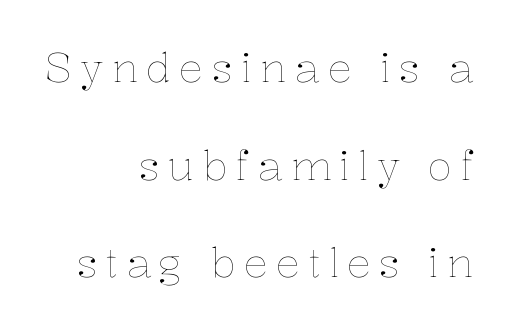
Q: Is the text bold? A: No.
Q: Is the text italic (slanted)? A: No, it is upright.
Q: Is the text underlined? A: No.
Q: How is the paragraph aligned? A: Right-aligned.
Q: Is the spacing between lines tight, normal or loose? A: Loose.
Q: Width (condensed, normal, or wide)? A: Normal.
Q: Stroke contrast? A: Low.
Q: x-height? A: Medium.
Q: Monospaced? A: No.
